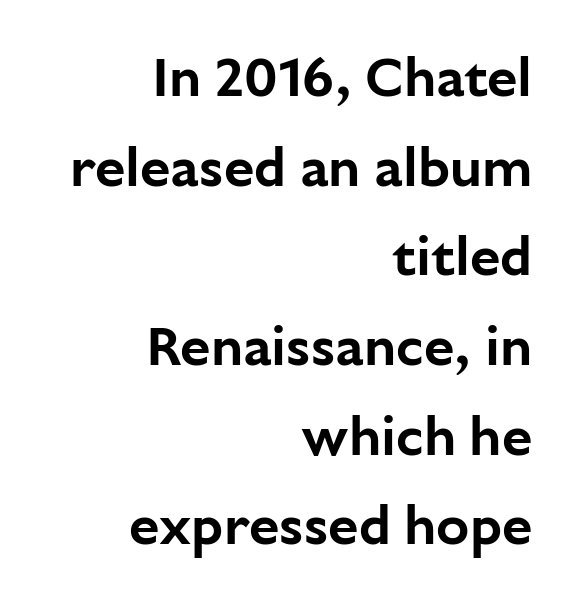
{"serif": "no", "italic": "no", "width": "normal", "stroke_contrast": "low", "x_height": "medium", "monospaced": "no", "underline": "no", "align": "right", "line_spacing": "normal", "line_spacing_ratio": 1.63, "letter_spacing": "normal", "letter_spacing_em": 0.0, "glyph_px": 55}
